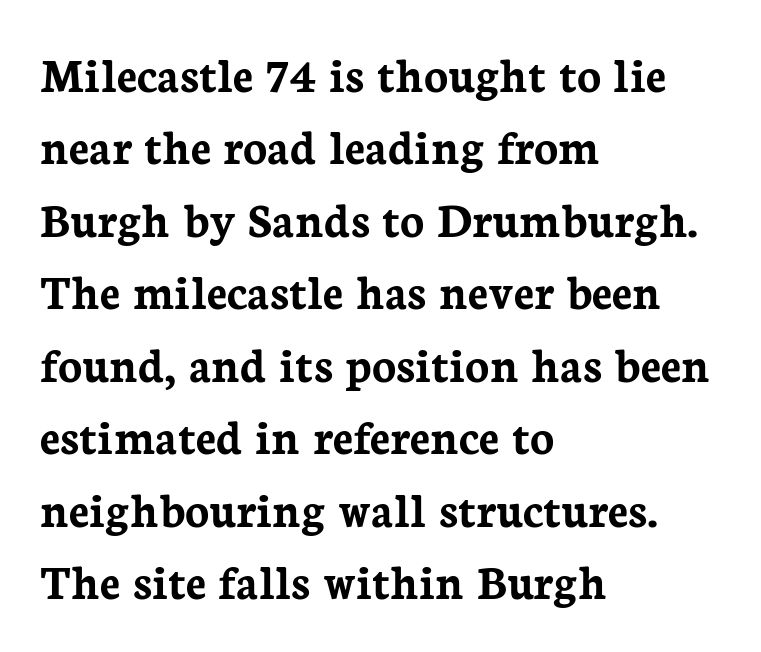
The lines in this sample share a left origin and differ only in where they stop. Quick note: not italic, upright. The text was rendered using a seriffed face with decorative stroke endings. The area under the type is left untouched.
